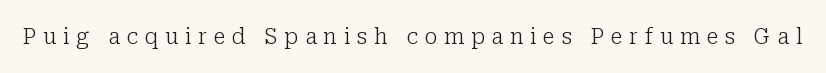
The image shows 22 px text type, upright; set unusually wide letter spacing (+0.3 em), not underlined.
